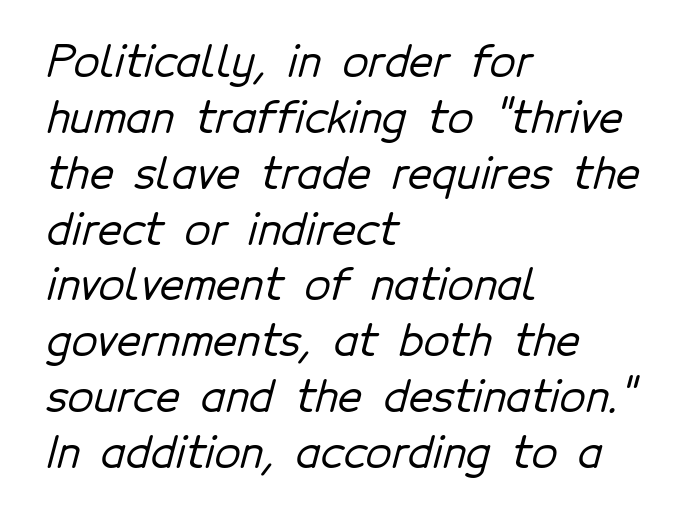
The image shows 42 px sans-serif type; set left-aligned, normal line spacing (1.33x), normal letter spacing, not underlined; low stroke contrast and a medium x-height.
